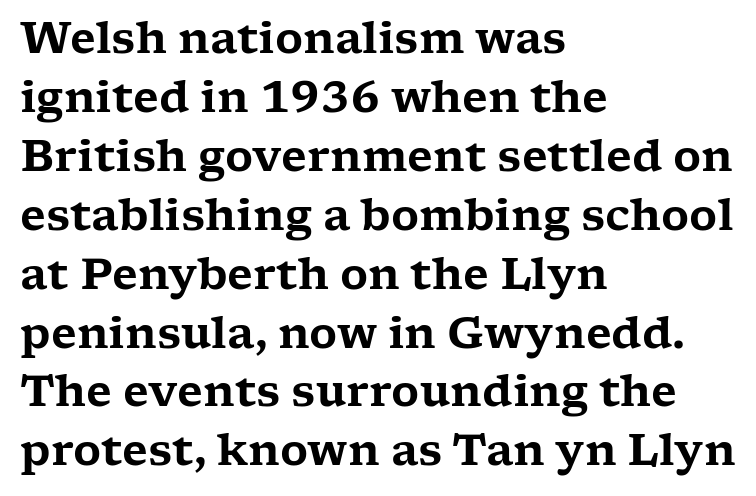
{"serif": "yes", "italic": "no", "width": "wide", "stroke_contrast": "low", "x_height": "medium", "monospaced": "no", "underline": "no", "align": "left", "line_spacing": "normal", "line_spacing_ratio": 1.37, "letter_spacing": "normal", "letter_spacing_em": 0.0, "glyph_px": 43}
